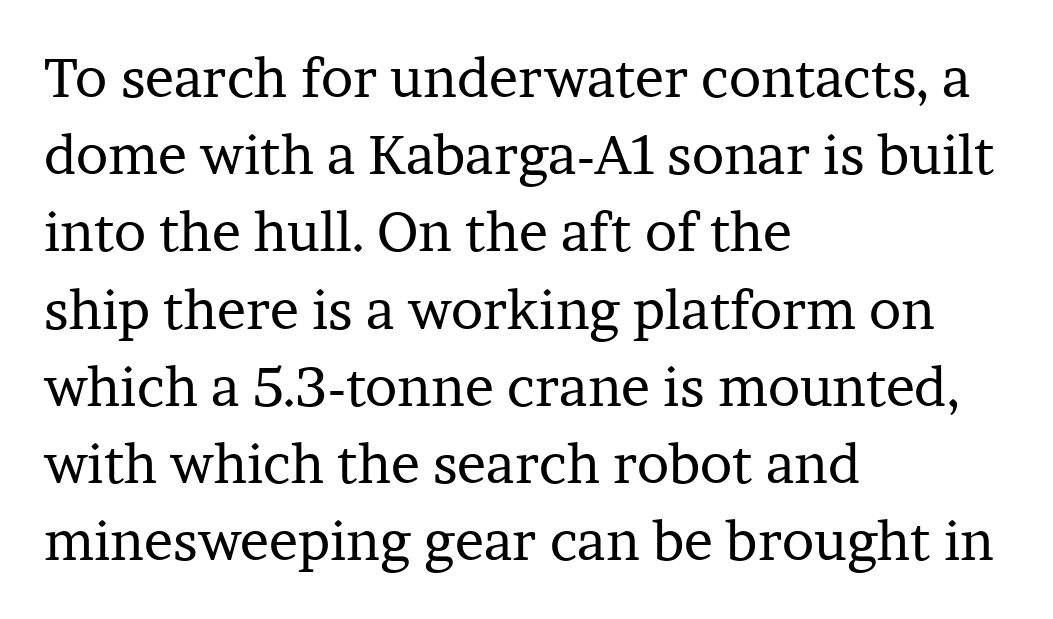
The image shows 54 px regular-weight serif type, upright; set left-aligned, normal line spacing (1.43x), normal letter spacing, not underlined; low stroke contrast and a medium x-height.
